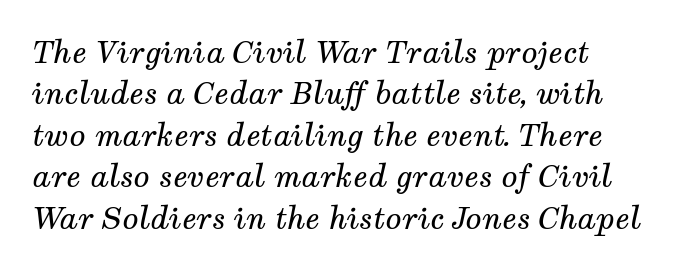
The image shows 30 px regular-weight serif type, italic (leaning right); set left-aligned, normal line spacing (1.38x), normal letter spacing, not underlined; medium stroke contrast and a medium x-height.
